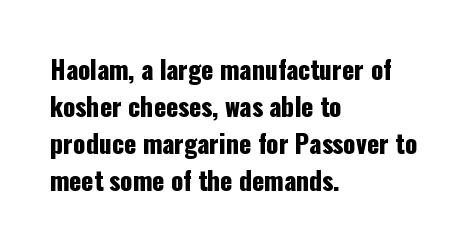
The space beneath each line is pristine and unruled. Compared with typical paragraphs, the rows here are spaced about the same. Notice how the passage keeps a crisp vertical edge on the left only. Short note: letters normally spaced.
